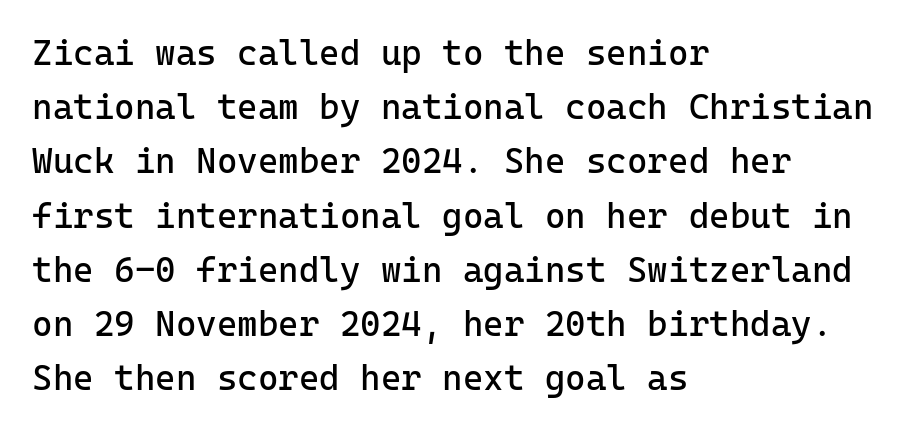
Q: Is the text bold? A: No.
Q: Is the text italic (slanted)? A: No, it is upright.
Q: Is the typeface a serif or a sans-serif typeface? A: Sans-serif.
Q: Is the text underlined? A: No.
Q: How is the paragraph aligned? A: Left-aligned.
Q: Is the spacing between letters normal or unusually wide? A: Normal.
Q: Is the spacing between lines tight, normal or loose? A: Normal.
Q: Width (condensed, normal, or wide)? A: Normal.
Q: Stroke contrast? A: Low.
Q: x-height? A: Medium.
Q: Monospaced? A: Yes.
